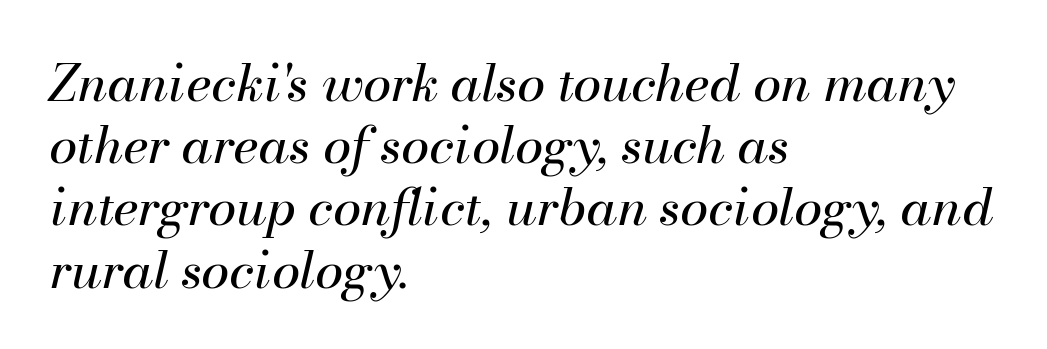
The rendering uses natural spacing where letterforms have individual widths. Slanted lettering throughout. A clean baseline with only descenders dipping below it. A classic flush-left, rag-right setting is used for this passage. A typesetter would call this zero additional tracking.
